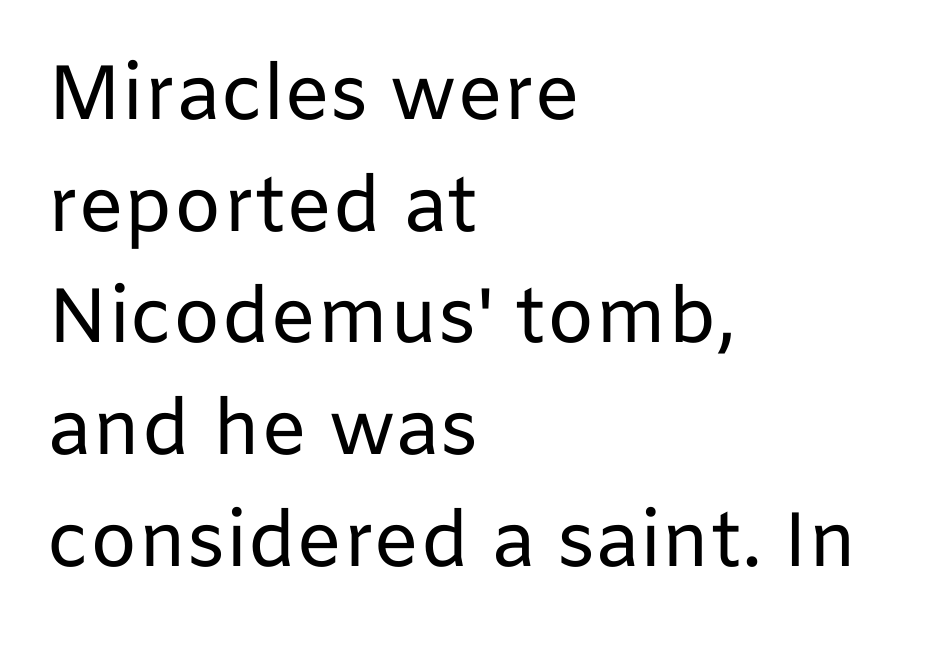
Q: Is the text bold? A: No.
Q: Is the text italic (slanted)? A: No, it is upright.
Q: Is the typeface a serif or a sans-serif typeface? A: Sans-serif.
Q: Is the text underlined? A: No.
Q: How is the paragraph aligned? A: Left-aligned.
Q: Is the spacing between letters normal or unusually wide? A: Normal.
Q: Is the spacing between lines tight, normal or loose? A: Normal.
Q: Width (condensed, normal, or wide)? A: Normal.
Q: Stroke contrast? A: Low.
Q: x-height? A: Medium.
Q: Monospaced? A: No.
